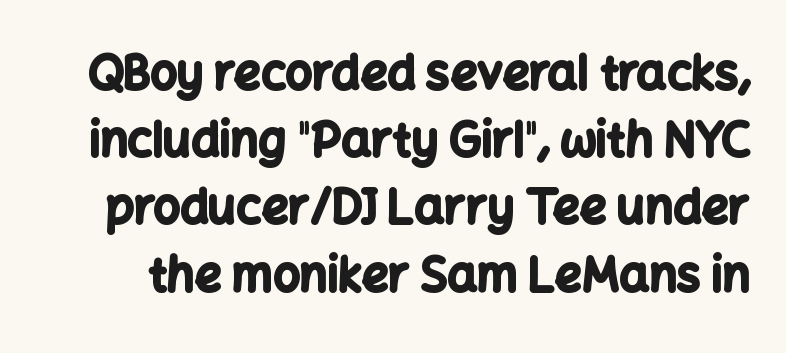
Q: Is the text bold? A: Yes.
Q: Is the text italic (slanted)? A: No, it is upright.
Q: Is the typeface a serif or a sans-serif typeface? A: Sans-serif.
Q: Is the text underlined? A: No.
Q: Is the spacing between letters normal or unusually wide? A: Normal.
Q: Is the spacing between lines tight, normal or loose? A: Normal.
Q: Width (condensed, normal, or wide)? A: Normal.
Q: Stroke contrast? A: Low.
Q: x-height? A: Medium.
Q: Monospaced? A: No.
